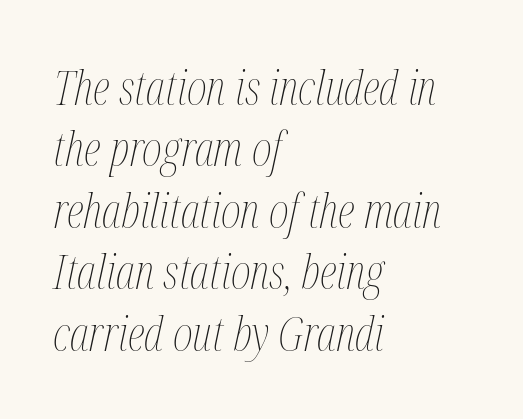
This is not heavy type; no bold has been used. The lines are quadded left. The type is set solid horizontally, with unmodified tracking. Varying glyph widths throughout — classic text-font behaviour.
